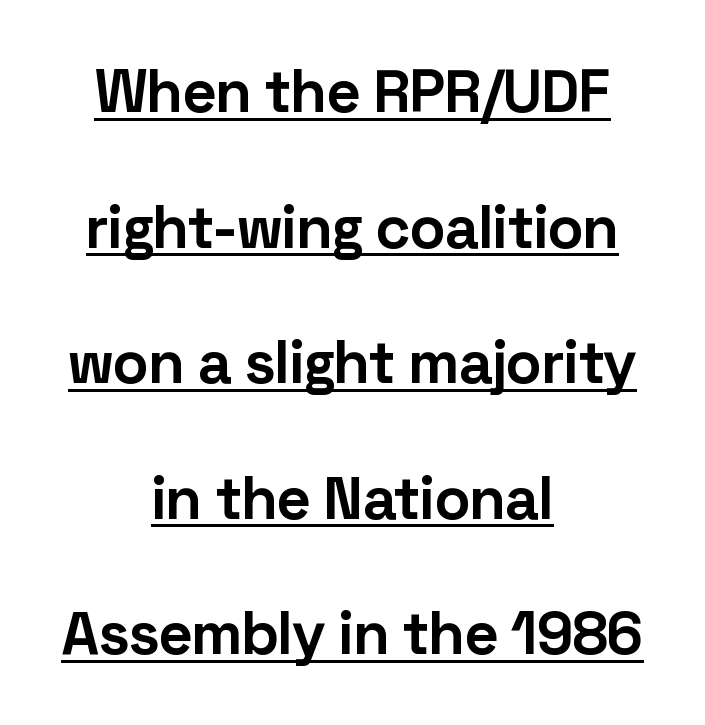
The image shows 60 px bold sans-serif type, upright; set centered, loose line spacing (2.26x), normal letter spacing, underlined; low stroke contrast and a medium x-height.
